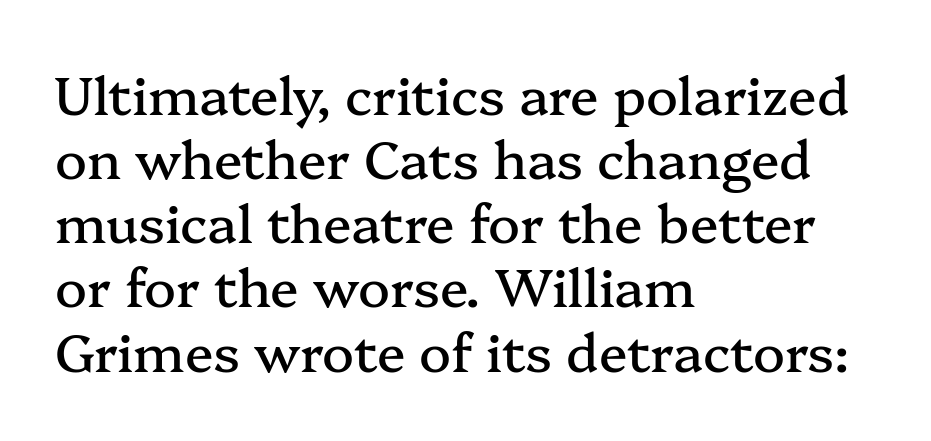
You could not count columns in this text — the font is proportionally spaced. The text block is weighted toward the left margin, trailing off unevenly rightward. Look at the bottom of the vertical strokes: they flare into serifs here. The type is set solid horizontally, with unmodified tracking.
